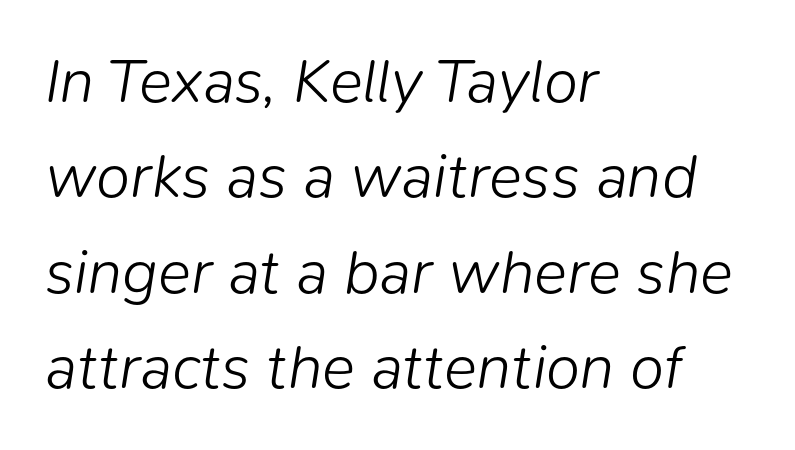
{"italic": "yes", "lean": "right", "slant_degrees": 9, "bold": "no", "weight": "light", "width": "normal", "stroke_contrast": "low", "x_height": "medium", "monospaced": "no", "underline": "no", "align": "left", "line_spacing": "normal", "line_spacing_ratio": 1.54, "letter_spacing": "normal", "letter_spacing_em": 0.0, "glyph_px": 62}
